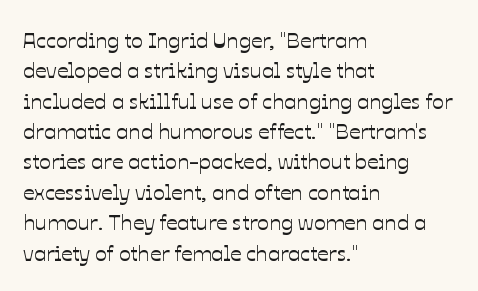
Q: Is the text italic (slanted)? A: No, it is upright.
Q: Is the text underlined? A: No.
Q: How is the paragraph aligned? A: Left-aligned.
Q: Is the spacing between letters normal or unusually wide? A: Normal.
Q: Is the spacing between lines tight, normal or loose? A: Normal.
